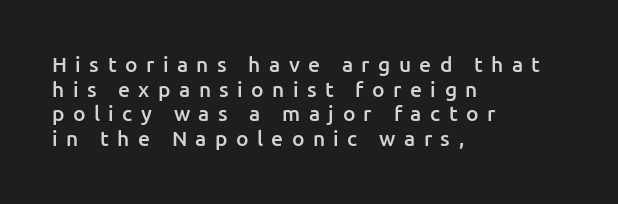
The image shows 21 px text type, upright; set left-aligned, line spacing 1.17x, unusually wide letter spacing (+0.4 em), not underlined.
